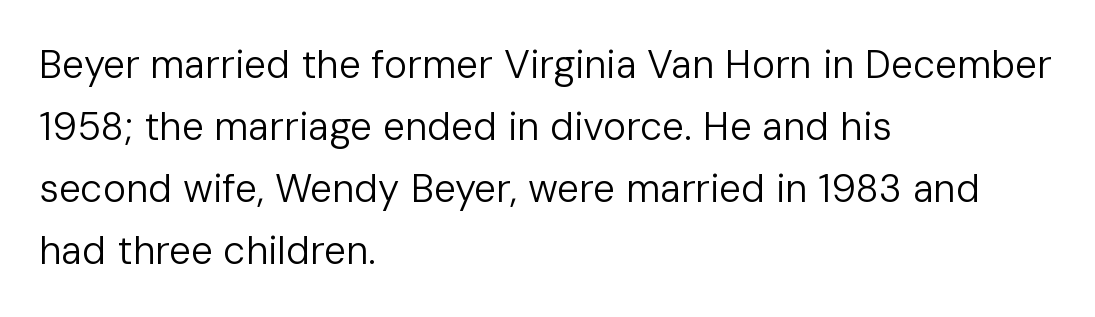
Q: Is the text bold? A: No.
Q: Is the text italic (slanted)? A: No, it is upright.
Q: Is the typeface a serif or a sans-serif typeface? A: Sans-serif.
Q: Is the text underlined? A: No.
Q: How is the paragraph aligned? A: Left-aligned.
Q: Is the spacing between letters normal or unusually wide? A: Normal.
Q: Is the spacing between lines tight, normal or loose? A: Normal.
Q: Width (condensed, normal, or wide)? A: Normal.
Q: Stroke contrast? A: Low.
Q: x-height? A: Medium.
Q: Monospaced? A: No.
